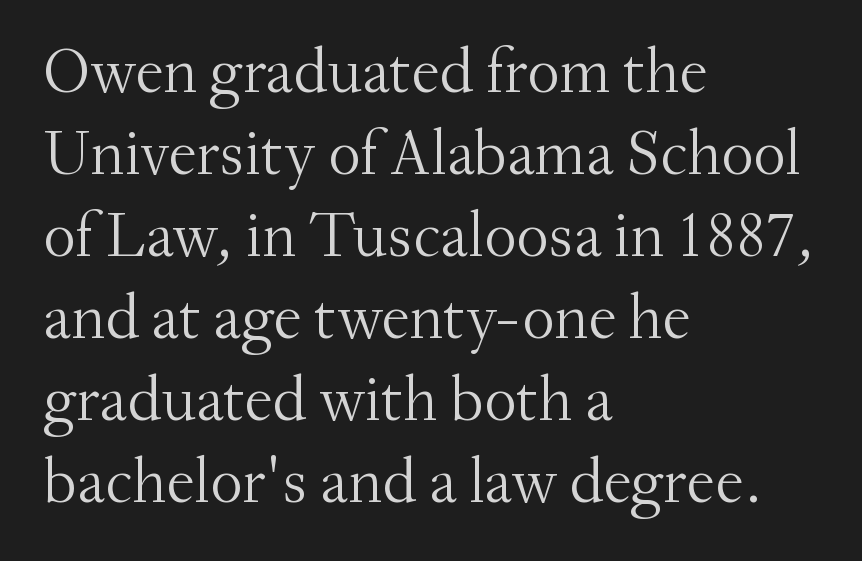
{"serif": "yes", "italic": "no", "bold": "no", "weight": "light", "width": "normal", "stroke_contrast": "medium", "x_height": "small", "monospaced": "no", "underline": "no", "align": "left", "line_spacing": "normal", "line_spacing_ratio": 1.28, "letter_spacing": "normal", "letter_spacing_em": 0.0, "glyph_px": 64}
